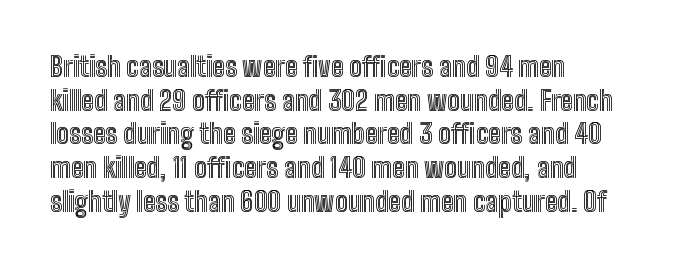
Q: Is the text italic (slanted)? A: No, it is upright.
Q: Is the text underlined? A: No.
Q: How is the paragraph aligned? A: Left-aligned.
Q: Is the spacing between letters normal or unusually wide? A: Normal.
Q: Is the spacing between lines tight, normal or loose? A: Normal.
